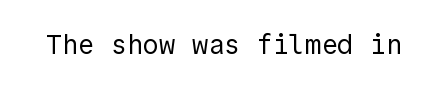
The image shows 27 px text type, upright; set normal letter spacing, not underlined.
